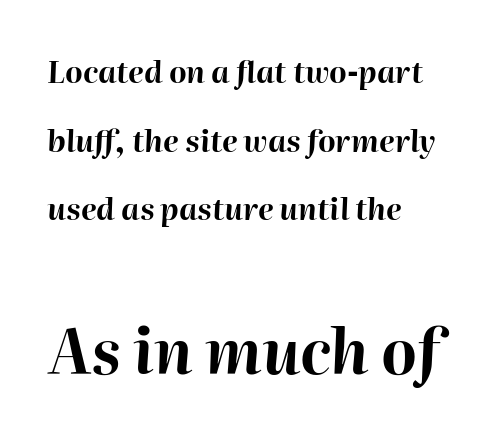
{"italic": "yes", "lean": "right", "slant_degrees": 2, "bold": "yes", "weight": "bold", "width": "normal", "stroke_contrast": "high", "x_height": "medium", "monospaced": "no", "underline": "no", "align": "left", "line_spacing": "loose", "line_spacing_ratio": 2.29, "letter_spacing": "normal", "letter_spacing_em": 0.0, "larger_block": "second", "size_ratio": 2.03, "glyph_px": 61}
